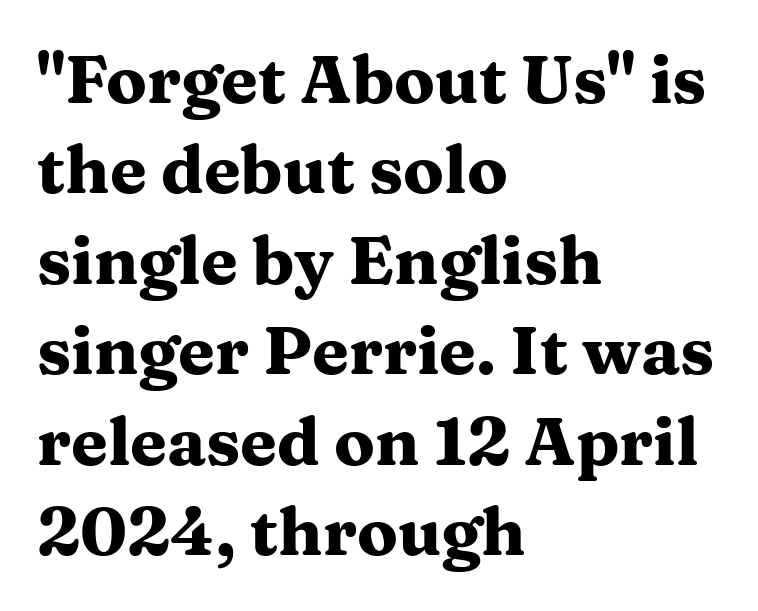
Q: Is the text bold? A: Yes.
Q: Is the text italic (slanted)? A: No, it is upright.
Q: Is the typeface a serif or a sans-serif typeface? A: Serif.
Q: Is the text underlined? A: No.
Q: How is the paragraph aligned? A: Left-aligned.
Q: Is the spacing between letters normal or unusually wide? A: Normal.
Q: Is the spacing between lines tight, normal or loose? A: Normal.
Q: Width (condensed, normal, or wide)? A: Wide.
Q: Stroke contrast? A: Medium.
Q: x-height? A: Medium.
Q: Monospaced? A: No.
